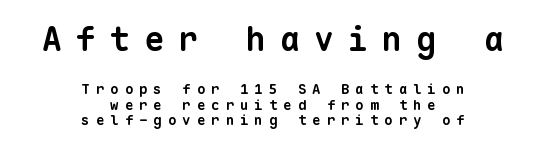
Q: Is the text bold? A: Yes.
Q: Is the typeface a serif or a sans-serif typeface? A: Sans-serif.
Q: Is the text underlined? A: No.
Q: How is the paragraph aligned? A: Centered.
Q: Is the spacing between letters normal or unusually wide? A: Unusually wide.
Q: Is the spacing between lines tight, normal or loose? A: Tight.
Q: Which block of text is set in a larger size, the first (top) or the second (bottom)? A: The first (top) one.
Q: Width (condensed, normal, or wide)? A: Normal.
Q: Stroke contrast? A: Low.
Q: x-height? A: Medium.
Q: Monospaced? A: Yes.
